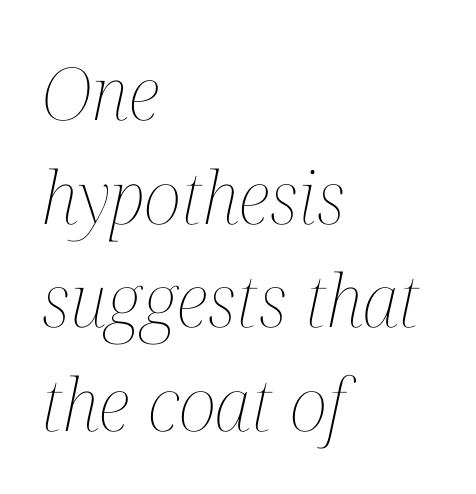
Q: Is the text bold? A: No.
Q: Is the text italic (slanted)? A: Yes, it leans right by about 12 degrees.
Q: Is the text underlined? A: No.
Q: How is the paragraph aligned? A: Left-aligned.
Q: Is the spacing between letters normal or unusually wide? A: Normal.
Q: Is the spacing between lines tight, normal or loose? A: Normal.
Q: Width (condensed, normal, or wide)? A: Condensed.
Q: Stroke contrast? A: Medium.
Q: x-height? A: Medium.
Q: Monospaced? A: No.
